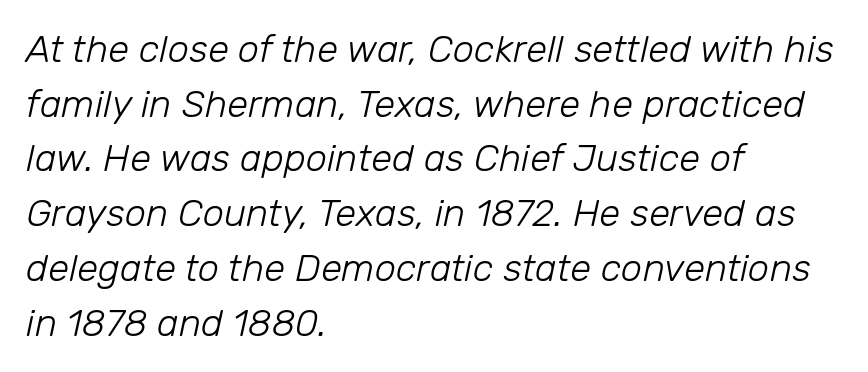
Q: Is the text bold? A: No.
Q: Is the text italic (slanted)? A: Yes, it leans right by about 12 degrees.
Q: Is the text underlined? A: No.
Q: How is the paragraph aligned? A: Left-aligned.
Q: Is the spacing between letters normal or unusually wide? A: Normal.
Q: Is the spacing between lines tight, normal or loose? A: Normal.
Q: Width (condensed, normal, or wide)? A: Normal.
Q: Stroke contrast? A: Low.
Q: x-height? A: Medium.
Q: Monospaced? A: No.
